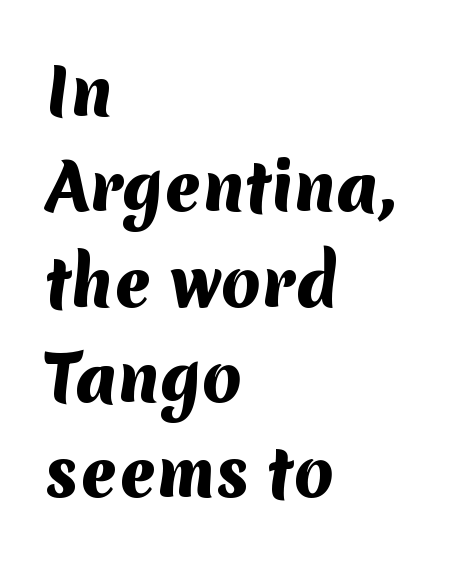
Q: Is the text bold? A: Yes.
Q: Is the typeface a serif or a sans-serif typeface? A: Sans-serif.
Q: Is the text underlined? A: No.
Q: How is the paragraph aligned? A: Left-aligned.
Q: Is the spacing between letters normal or unusually wide? A: Normal.
Q: Is the spacing between lines tight, normal or loose? A: Normal.
Q: Width (condensed, normal, or wide)? A: Normal.
Q: Stroke contrast? A: Medium.
Q: x-height? A: Medium.
Q: Monospaced? A: No.
